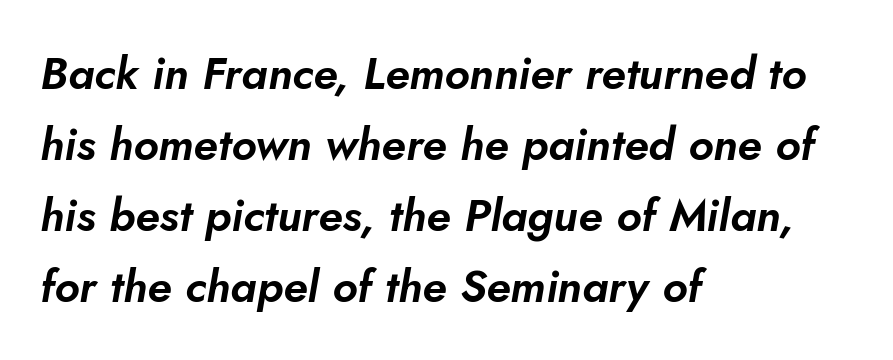
{"italic": "yes", "lean": "right", "slant_degrees": 5, "width": "normal", "stroke_contrast": "low", "x_height": "small", "monospaced": "no", "underline": "no", "align": "left", "line_spacing": "normal", "line_spacing_ratio": 1.58, "letter_spacing": "normal", "letter_spacing_em": 0.0, "glyph_px": 45}
